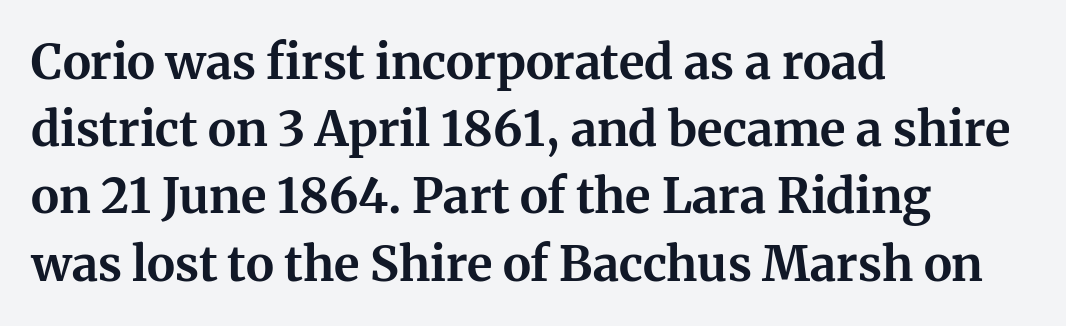
The image shows 48 px bold serif type, upright; set left-aligned, normal line spacing (1.4x), normal letter spacing, not underlined; medium stroke contrast and a medium x-height.
